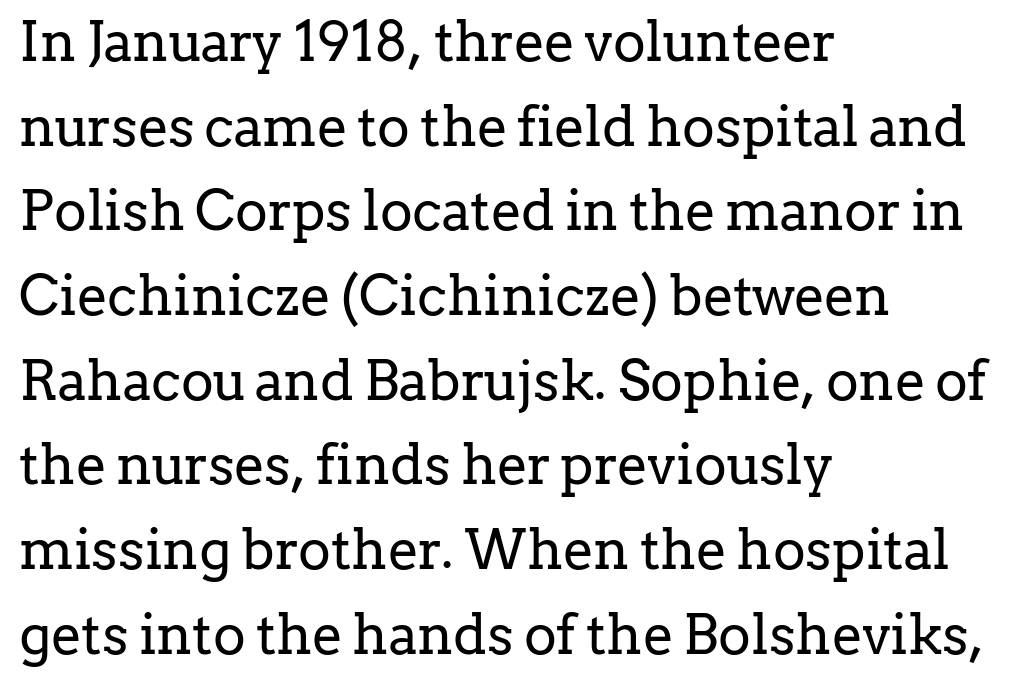
{"serif": "yes", "italic": "no", "bold": "no", "weight": "regular", "width": "normal", "stroke_contrast": "low", "x_height": "medium", "monospaced": "no", "underline": "no", "align": "left", "line_spacing": "normal", "line_spacing_ratio": 1.54, "letter_spacing": "normal", "letter_spacing_em": 0.0, "glyph_px": 55}
